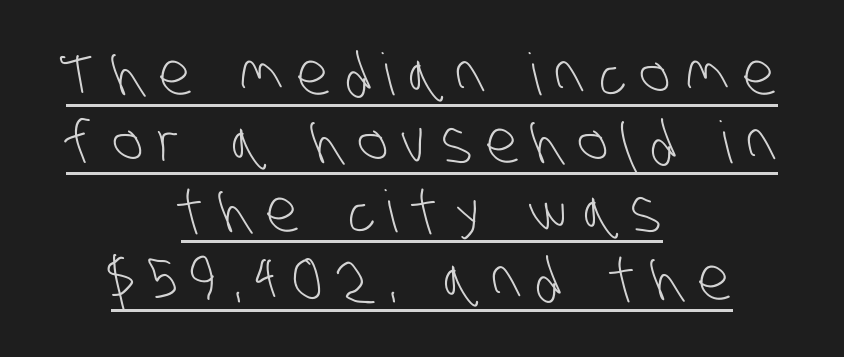
{"serif": "no", "bold": "no", "weight": "light", "width": "condensed", "stroke_contrast": "low", "x_height": "large", "monospaced": "no", "underline": "yes", "align": "center", "line_spacing_ratio": 1.18, "letter_spacing": "wide", "letter_spacing_em": 0.26, "glyph_px": 58}
